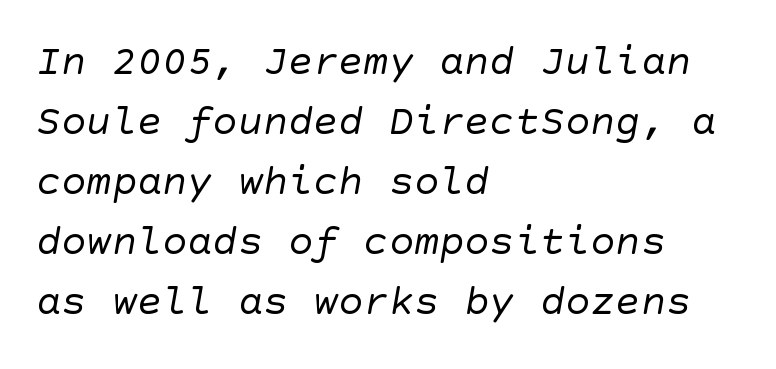
The image shows 42 px regular-weight sans-serif type; set left-aligned, normal line spacing (1.43x), normal letter spacing, not underlined; low stroke contrast and a large x-height.
